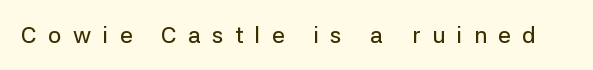
{"italic": "no", "underline": "no", "letter_spacing": "wide", "letter_spacing_em": 0.5, "glyph_px": 23}
